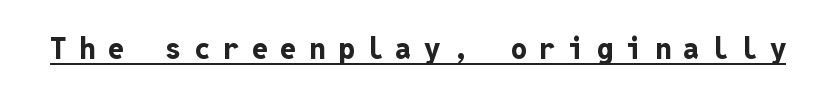
The image shows 29 px bold sans-serif type, upright, monospaced; set unusually wide letter spacing (+0.43 em), underlined; low stroke contrast and a medium x-height.
